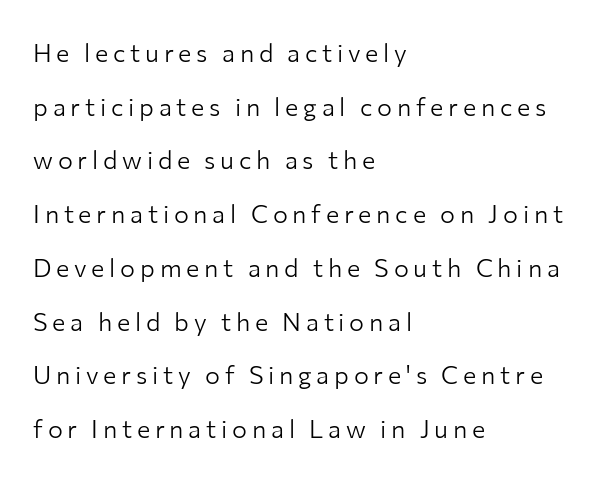
{"italic": "no", "bold": "no", "underline": "no", "align": "left", "line_spacing": "loose", "line_spacing_ratio": 2.15, "glyph_px": 25}
